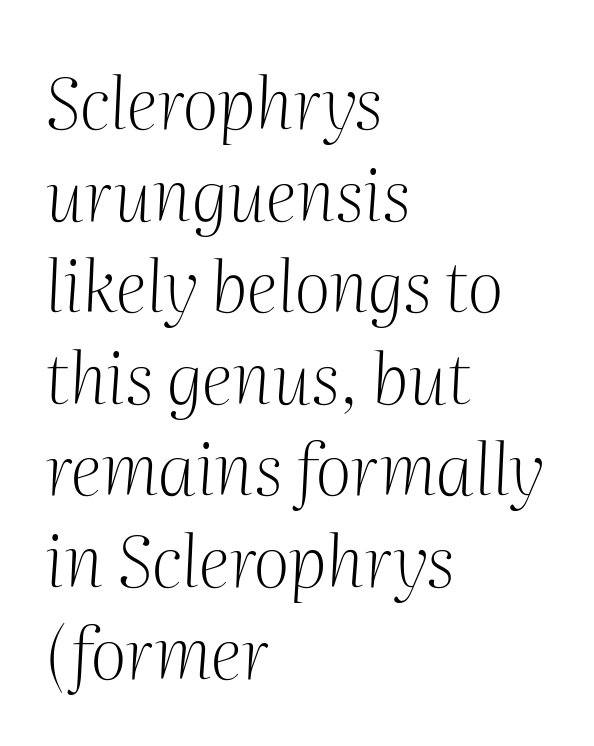
{"serif": "yes", "italic": "yes", "lean": "right", "slant_degrees": 2, "bold": "no", "weight": "light", "width": "normal", "stroke_contrast": "medium", "x_height": "medium", "monospaced": "no", "underline": "no", "align": "left", "line_spacing": "normal", "line_spacing_ratio": 1.29, "letter_spacing": "normal", "letter_spacing_em": 0.0, "glyph_px": 71}
